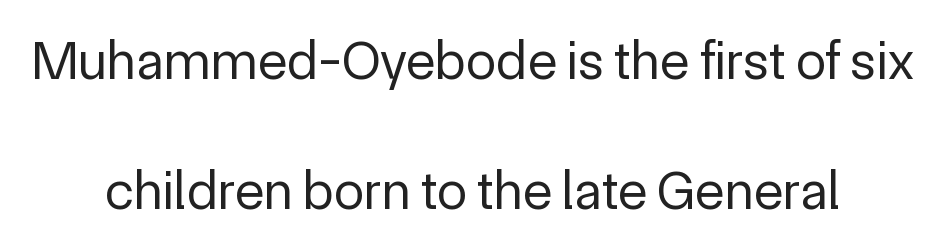
Q: Is the text bold? A: No.
Q: Is the text italic (slanted)? A: No, it is upright.
Q: Is the typeface a serif or a sans-serif typeface? A: Sans-serif.
Q: Is the text underlined? A: No.
Q: How is the paragraph aligned? A: Centered.
Q: Is the spacing between letters normal or unusually wide? A: Normal.
Q: Is the spacing between lines tight, normal or loose? A: Loose.
Q: Width (condensed, normal, or wide)? A: Normal.
Q: x-height? A: Medium.
Q: Monospaced? A: No.
